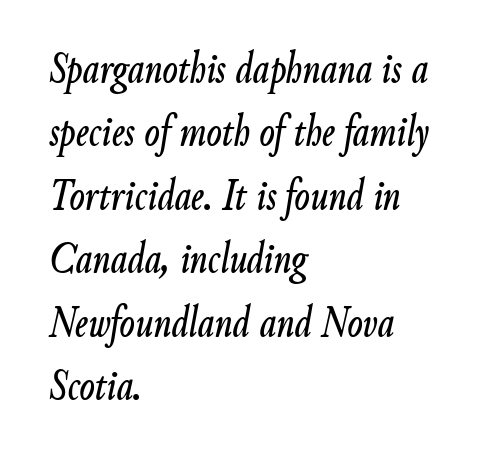
The image shows 45 px condensed type, italic (leaning right); set left-aligned, normal line spacing (1.41x), normal letter spacing, not underlined; low stroke contrast and a small x-height.
